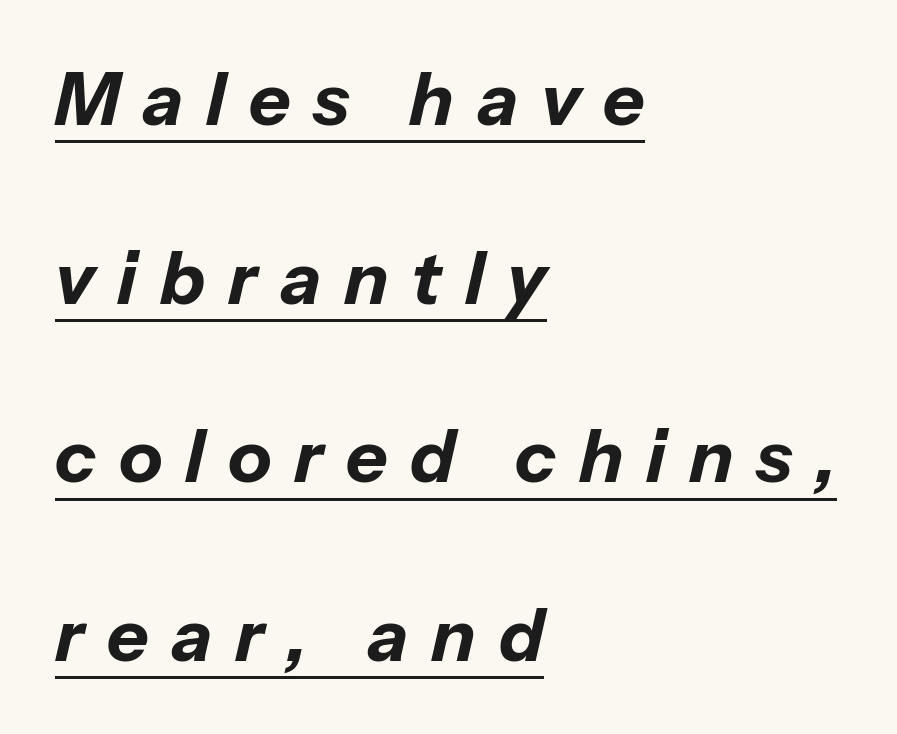
{"italic": "yes", "lean": "right", "slant_degrees": 13, "bold": "yes", "weight": "bold", "width": "normal", "stroke_contrast": "low", "x_height": "medium", "monospaced": "no", "underline": "yes", "align": "left", "line_spacing": "loose", "line_spacing_ratio": 2.48, "letter_spacing": "wide", "letter_spacing_em": 0.32, "glyph_px": 72}
